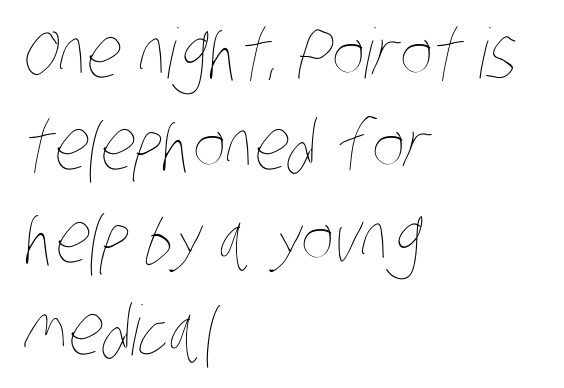
Character widths vary here, with narrow letters taking less room than wide ones. Students, note that the glyphs here touch the page at normal intervals. Visually the block forms a straight wall on the left and a jagged coastline on the right. Check under the words: just untouched page.
